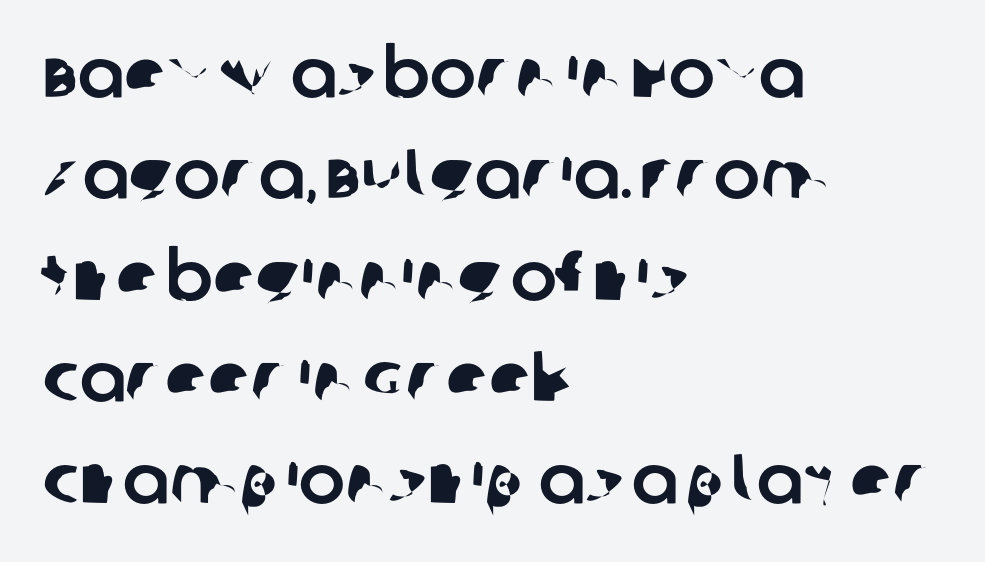
Notice how descenders clear the ascenders below comfortably — that's standard leading. Short note: letters normally spaced. The face used here is proportionally spaced, like ordinary book or web type. The string is rendered with underlining switched off. The paragraph shown leans on its left margin. The type family on display is of the sans-serif kind.
